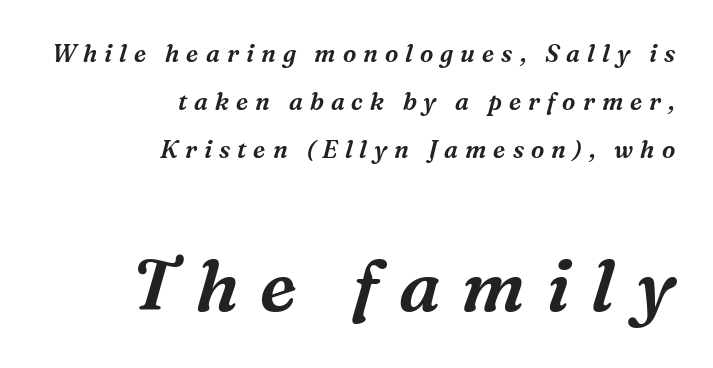
The face used here has a pronounced slope to its letters. The later block is typeset at a bigger size than the earlier block. Characters follow at a spacing far wider than the type designer built in. Think of a printed novel: that variable character pitch is what you see here. Where is the straight margin? On the right.
